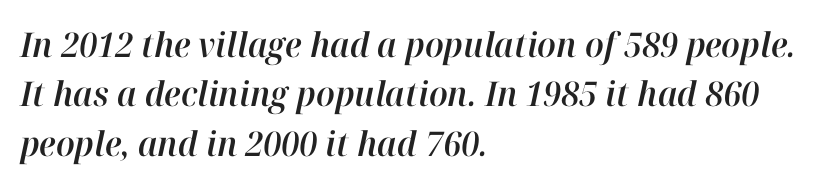
The image shows 34 px text type, italic (leaning right); set left-aligned, normal line spacing (1.45x), normal letter spacing, not underlined; high stroke contrast and a medium x-height.
